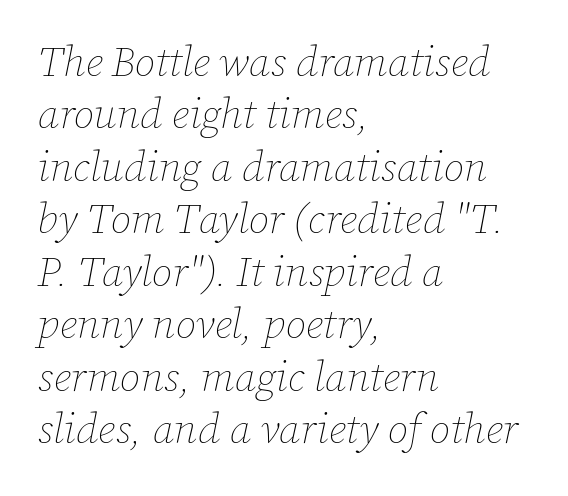
Heaviness? Minimal to ordinary, like unemphasized prose. Every row of glyphs begins at an identical x-position on the left. Plain, unruled lines of type. Between one letter and the next there's only the usual sliver of space.
